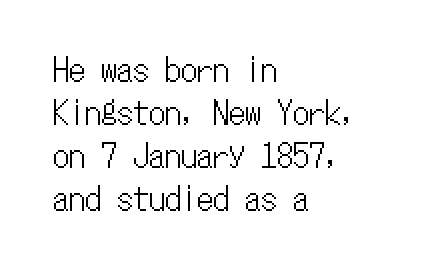
The image shows 32 px condensed type, upright, monospaced; set left-aligned, normal line spacing (1.34x), normal letter spacing, not underlined; low stroke contrast and a medium x-height.
